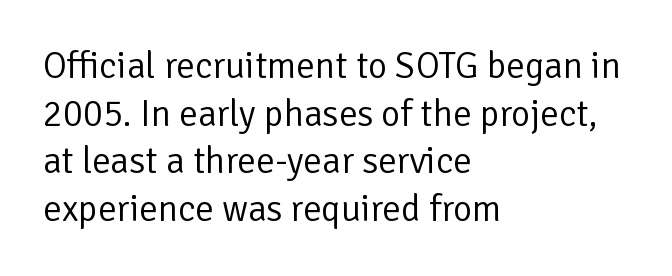
The image shows 37 px regular-weight sans-serif type, upright; set left-aligned, normal line spacing (1.29x), normal letter spacing, not underlined; low stroke contrast and a medium x-height.
